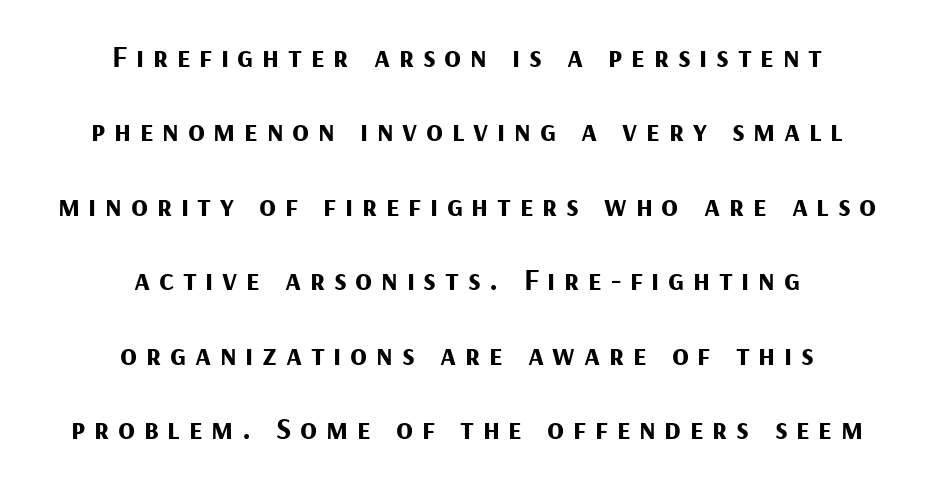
The letters carry no serifs — their stems end cleanly without finishing strokes. The baseline area is clear. On the weight axis this lands at bold, roughly 700. Between one letter and the next there's a generous, obvious gap.
